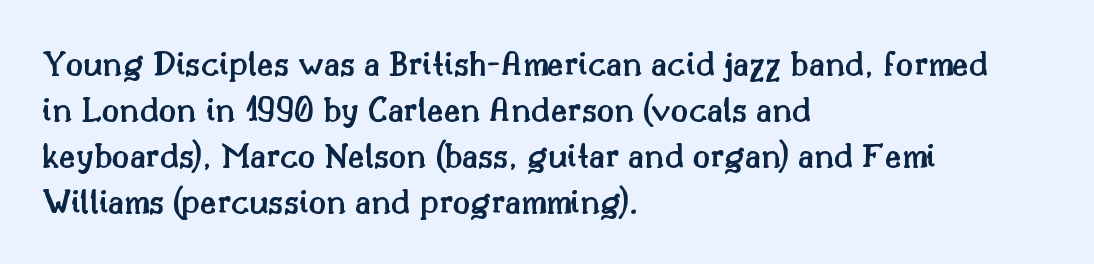
The image shows 36 px semibold serif type, upright; set left-aligned, normal line spacing (1.28x), normal letter spacing, not underlined; medium stroke contrast and a small x-height.
